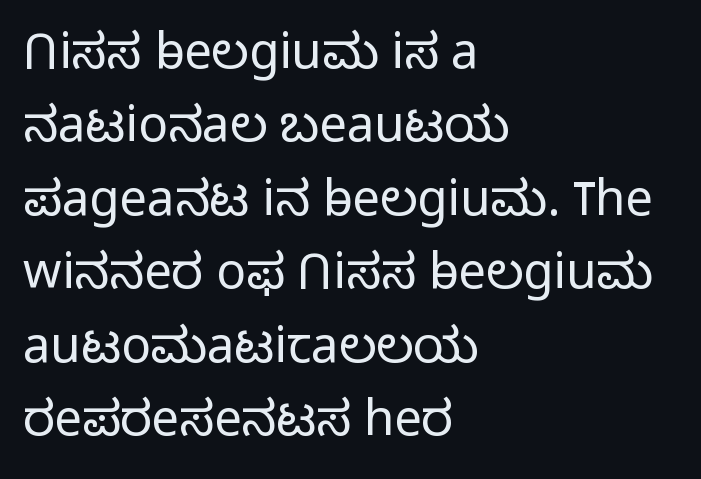
{"serif": "no", "italic": "no", "bold": "no", "weight": "light", "width": "normal", "stroke_contrast": "low", "x_height": "medium", "monospaced": "no", "underline": "no", "align": "left", "line_spacing": "normal", "line_spacing_ratio": 1.5, "letter_spacing": "normal", "letter_spacing_em": 0.0, "glyph_px": 49}
